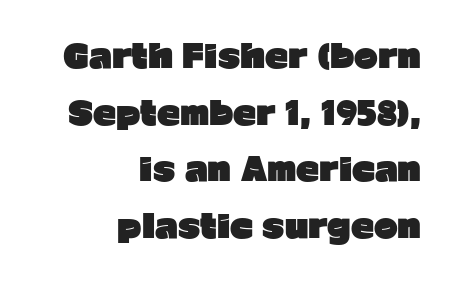
{"serif": "no", "italic": "no", "bold": "yes", "weight": "heavy", "width": "normal", "stroke_contrast": "low", "x_height": "medium", "monospaced": "no", "underline": "no", "align": "right", "line_spacing_ratio": 1.77, "letter_spacing": "normal", "letter_spacing_em": 0.0, "glyph_px": 32}
